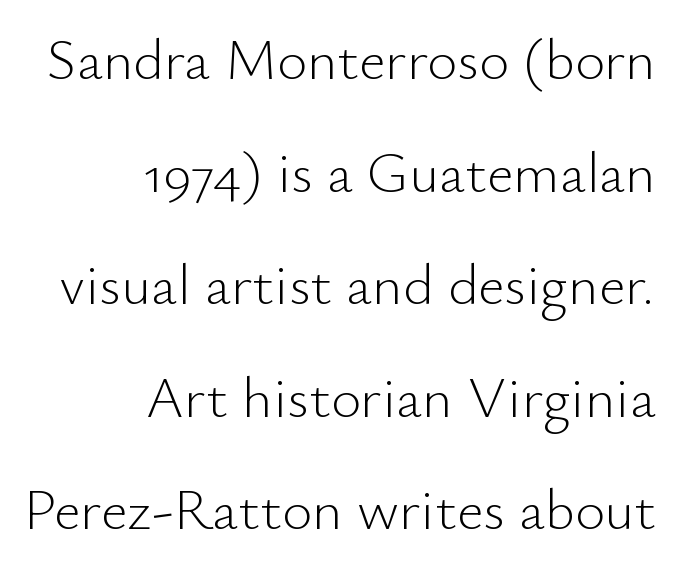
Q: Is the text bold? A: No.
Q: Is the text italic (slanted)? A: No, it is upright.
Q: Is the typeface a serif or a sans-serif typeface? A: Sans-serif.
Q: Is the text underlined? A: No.
Q: How is the paragraph aligned? A: Right-aligned.
Q: Is the spacing between letters normal or unusually wide? A: Normal.
Q: Is the spacing between lines tight, normal or loose? A: Loose.
Q: Width (condensed, normal, or wide)? A: Normal.
Q: Stroke contrast? A: Low.
Q: x-height? A: Small.
Q: Monospaced? A: No.
